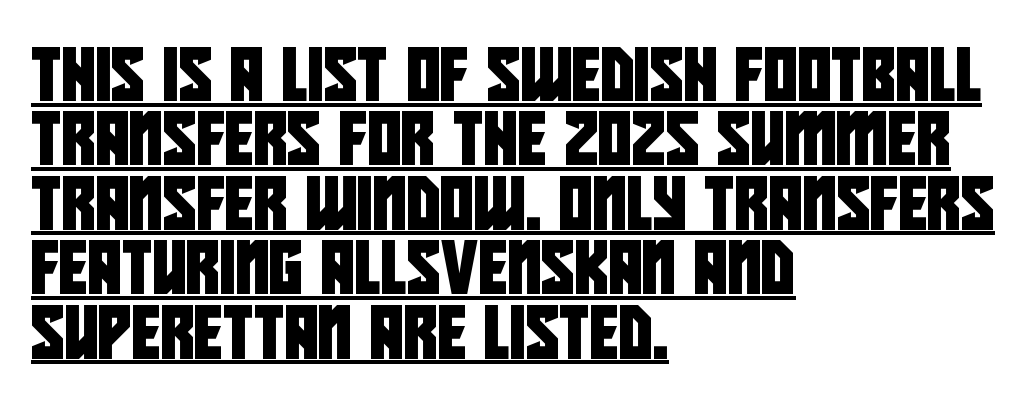
The image shows 52 px condensed sans-serif type; set left-aligned, line spacing 1.24x, normal letter spacing, underlined; low stroke contrast and a large x-height.
